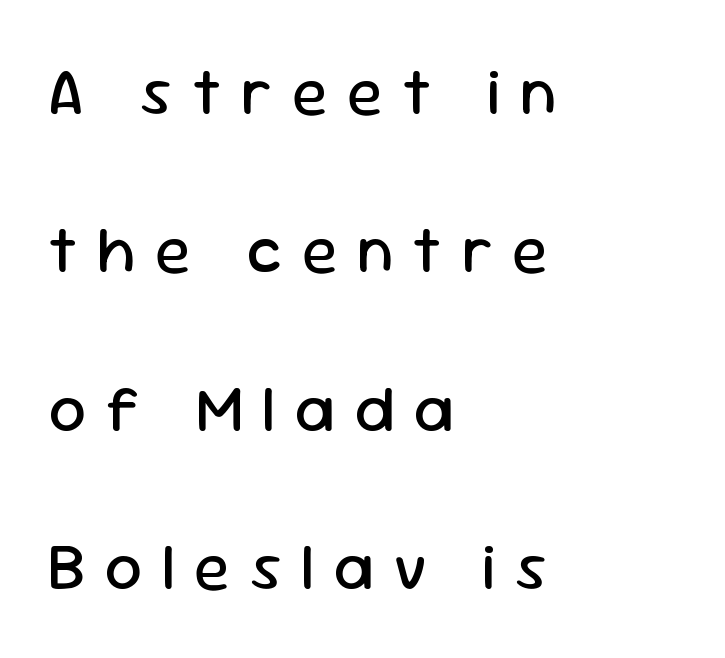
{"serif": "no", "italic": "no", "bold": "no", "weight": "regular", "width": "normal", "stroke_contrast": "low", "x_height": "medium", "monospaced": "no", "underline": "no", "align": "left", "line_spacing": "loose", "line_spacing_ratio": 2.4, "letter_spacing": "wide", "letter_spacing_em": 0.29, "glyph_px": 66}
